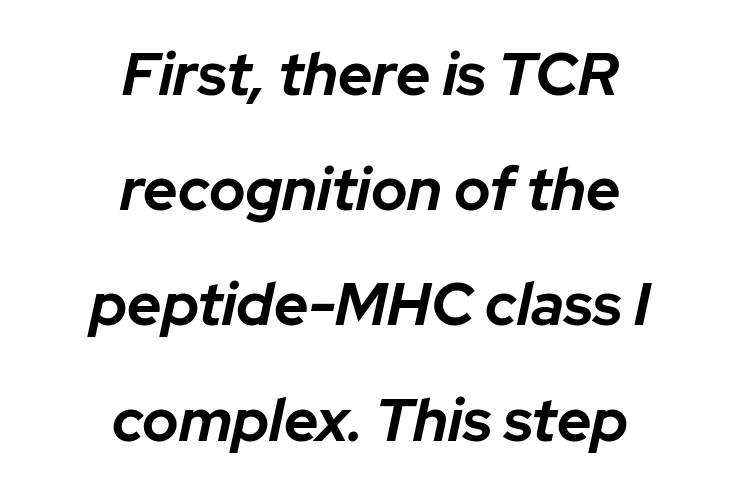
Q: Is the text bold? A: Yes.
Q: Is the text italic (slanted)? A: Yes, it leans right by about 12 degrees.
Q: Is the text underlined? A: No.
Q: How is the paragraph aligned? A: Centered.
Q: Is the spacing between letters normal or unusually wide? A: Normal.
Q: Is the spacing between lines tight, normal or loose? A: Loose.
Q: Width (condensed, normal, or wide)? A: Normal.
Q: Stroke contrast? A: Low.
Q: x-height? A: Medium.
Q: Monospaced? A: No.
